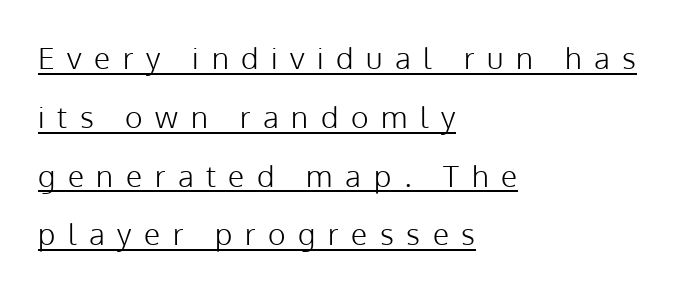
Q: Is the text bold? A: No.
Q: Is the text italic (slanted)? A: No, it is upright.
Q: Is the typeface a serif or a sans-serif typeface? A: Sans-serif.
Q: Is the text underlined? A: Yes.
Q: How is the paragraph aligned? A: Left-aligned.
Q: Is the spacing between letters normal or unusually wide? A: Unusually wide.
Q: Is the spacing between lines tight, normal or loose? A: Loose.
Q: Width (condensed, normal, or wide)? A: Normal.
Q: Stroke contrast? A: Low.
Q: x-height? A: Medium.
Q: Monospaced? A: No.
